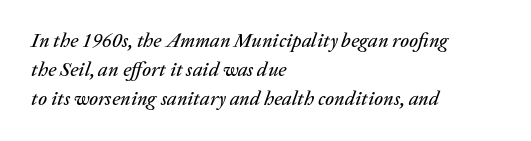
These lines were composed using italics. Successive baselines arrive at the customary interval. Line beginnings align vertically; line endings do not. The passage shown has conventional tracking throughout. Beneath every word, the page is bare.
